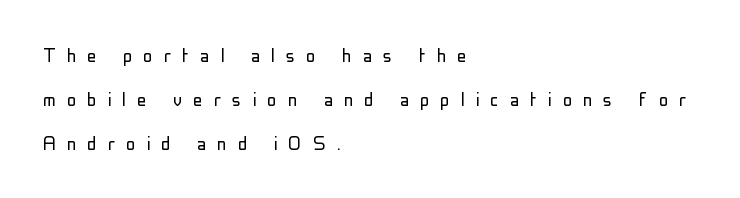
The image shows 23 px text type, upright; set left-aligned, loose line spacing (1.91x), unusually wide letter spacing (+0.48 em), not underlined.
